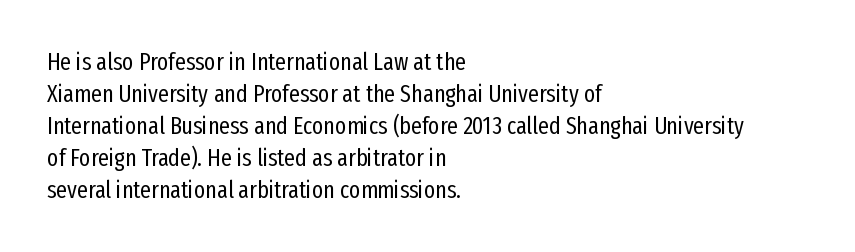
The image shows 24 px text type, upright; set left-aligned, normal line spacing (1.33x), normal letter spacing, not underlined.
